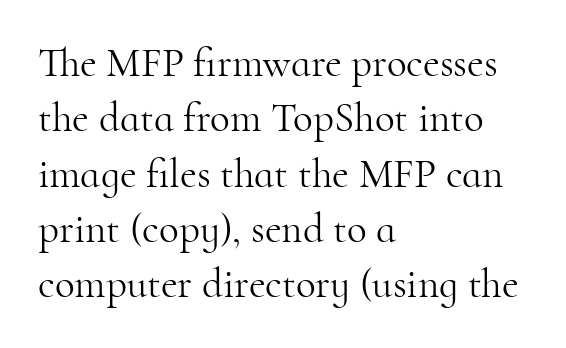
The lines are quadded left. The typography opts for an upright posture over an oblique one. The face used here is rendered with its standard letterfit. Unmarked baselines from the first word to the last.
